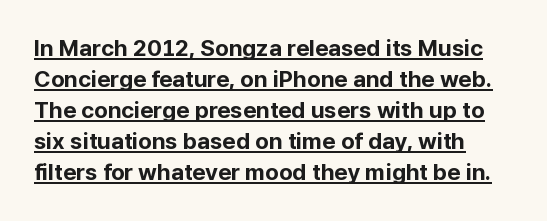
Q: Is the text bold? A: Yes.
Q: Is the text italic (slanted)? A: No, it is upright.
Q: Is the text underlined? A: Yes.
Q: Is the spacing between letters normal or unusually wide? A: Normal.
Q: Is the spacing between lines tight, normal or loose? A: Normal.
